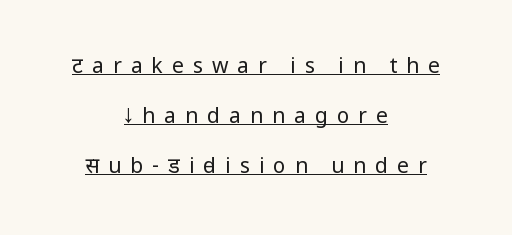
{"italic": "no", "bold": "no", "underline": "yes", "align": "center", "line_spacing": "loose", "line_spacing_ratio": 2.37, "letter_spacing": "wide", "letter_spacing_em": 0.43, "glyph_px": 21}
